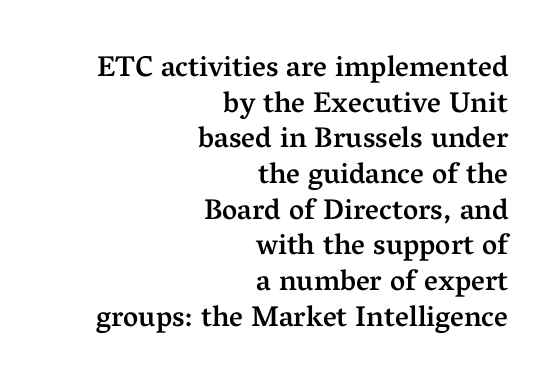
The image shows 29 px semibold serif type, upright; set right-aligned, line spacing 1.23x, normal letter spacing, not underlined; medium stroke contrast and a medium x-height.
